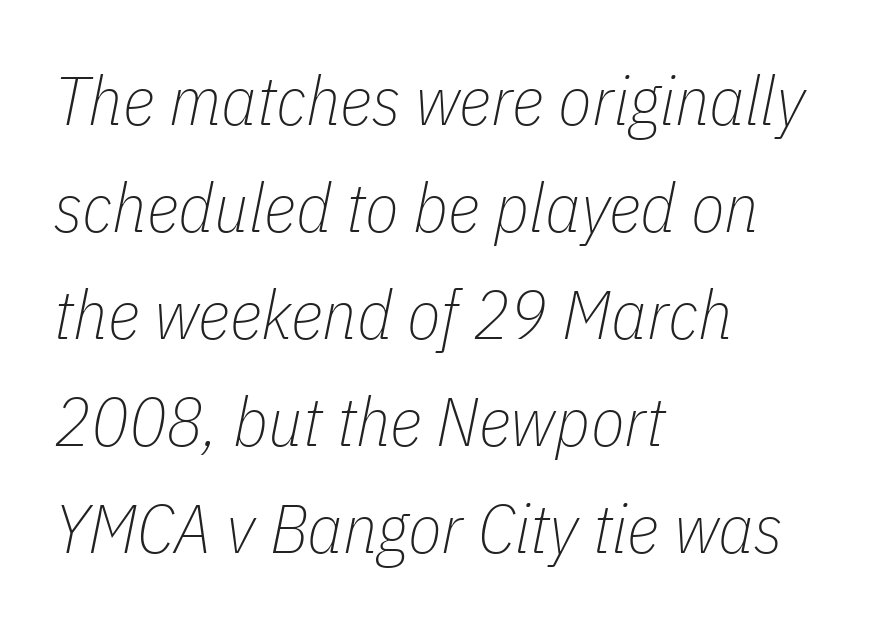
Q: Is the text bold? A: No.
Q: Is the text italic (slanted)? A: Yes, it leans right by about 11 degrees.
Q: Is the text underlined? A: No.
Q: How is the paragraph aligned? A: Left-aligned.
Q: Is the spacing between letters normal or unusually wide? A: Normal.
Q: Is the spacing between lines tight, normal or loose? A: Normal.
Q: Width (condensed, normal, or wide)? A: Condensed.
Q: Stroke contrast? A: Low.
Q: x-height? A: Medium.
Q: Monospaced? A: No.
